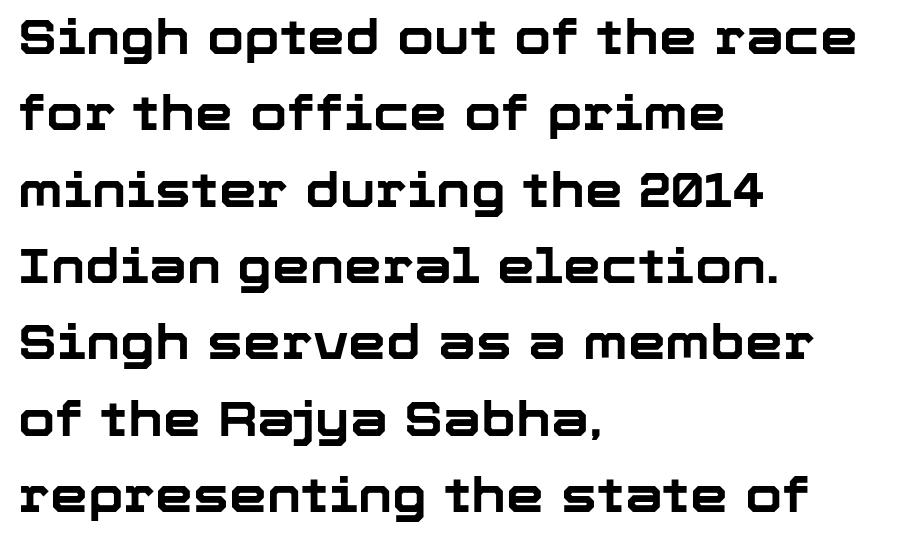
The image shows 48 px bold sans-serif type, upright; set left-aligned, normal line spacing (1.59x), normal letter spacing, not underlined; low stroke contrast and a medium x-height.
